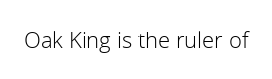
{"italic": "no", "bold": "no", "underline": "no", "letter_spacing": "normal", "letter_spacing_em": 0.0, "glyph_px": 22}
